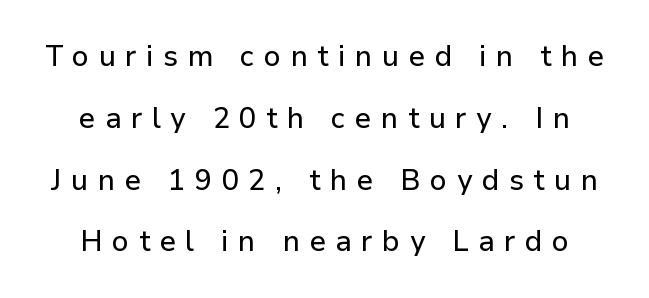
Q: Is the text italic (slanted)? A: No, it is upright.
Q: Is the typeface a serif or a sans-serif typeface? A: Sans-serif.
Q: Is the text underlined? A: No.
Q: How is the paragraph aligned? A: Centered.
Q: Is the spacing between letters normal or unusually wide? A: Unusually wide.
Q: Is the spacing between lines tight, normal or loose? A: Loose.
Q: Width (condensed, normal, or wide)? A: Normal.
Q: Stroke contrast? A: Low.
Q: x-height? A: Medium.
Q: Monospaced? A: No.
